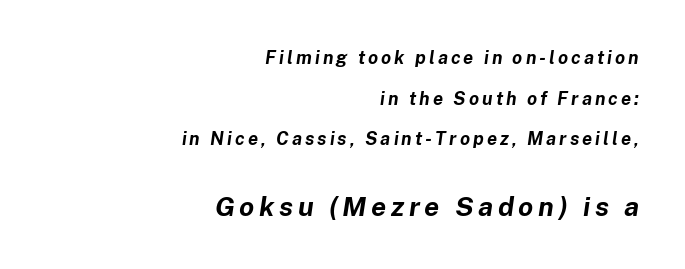
{"italic": "yes", "lean": "right", "slant_degrees": 8, "bold": "yes", "underline": "no", "align": "right", "line_spacing": "loose", "line_spacing_ratio": 2.26, "larger_block": "second", "size_ratio": 1.5, "glyph_px": 27}
